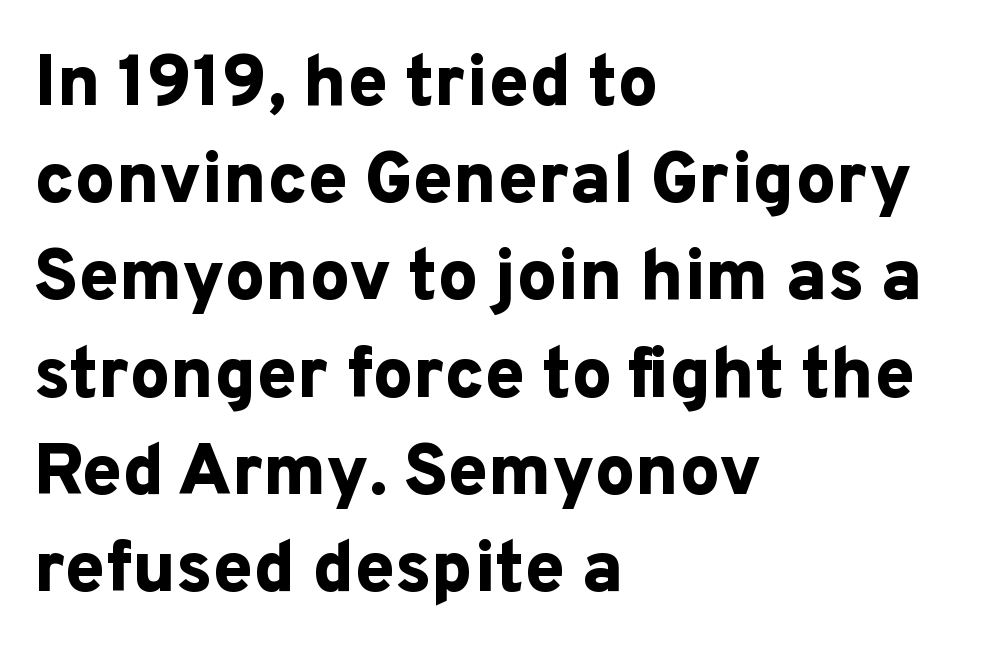
Is this a sans? Yes — the strokes have no serifs. The setting favours the left margin, as ordinary paragraphs usually do. Think of a printed novel: that variable character pitch is what you see here. Notice how thick the strokes are: this is what a full bold looks like. The typography opts for an upright posture over an oblique one. Unmarked baselines from the first word to the last.
